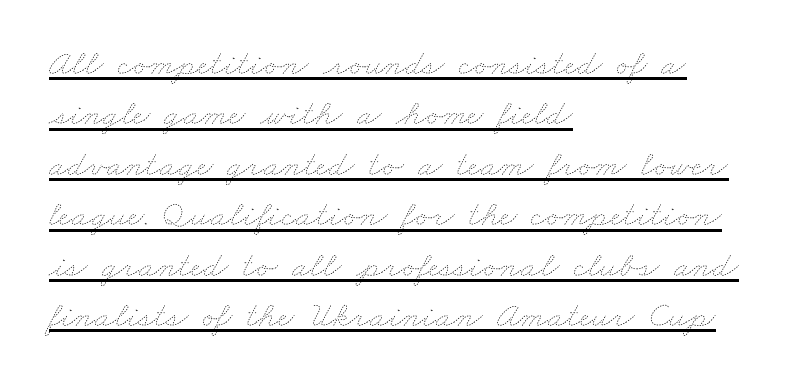
{"bold": "no", "weight": "thin", "width": "wide", "stroke_contrast": "low", "x_height": "small", "monospaced": "no", "underline": "yes", "align": "left", "line_spacing": "normal", "line_spacing_ratio": 1.4, "letter_spacing": "normal", "letter_spacing_em": 0.0, "glyph_px": 36}
